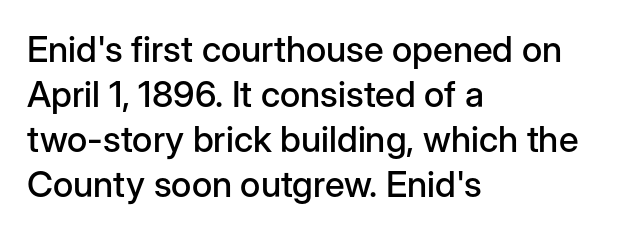
The image shows 36 px sans-serif type, upright; set left-aligned, normal line spacing (1.25x), normal letter spacing, not underlined; low stroke contrast and a medium x-height.
